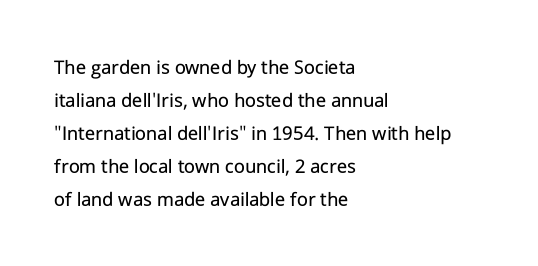
Q: Is the text bold? A: No.
Q: Is the text italic (slanted)? A: No, it is upright.
Q: Is the text underlined? A: No.
Q: How is the paragraph aligned? A: Left-aligned.
Q: Is the spacing between letters normal or unusually wide? A: Normal.
Q: Is the spacing between lines tight, normal or loose? A: Normal.
